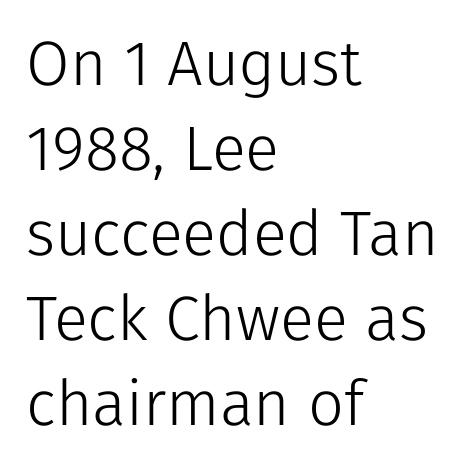
Descenders are the only things crossing below the line. Interline gaps are of average width in this sample. If you drew a ruler down the left edge, every line would touch it. The font family rendered here belongs to the sans-serif group.
